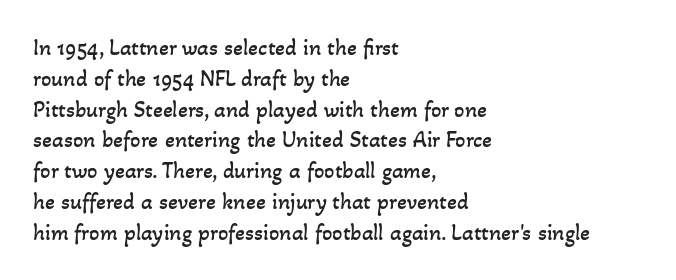
These glyphs show unthickened strokes, regular width or finer. If you measured baseline to baseline, you'd find a middling distance. Glance below the letters and you will spot only blank space. Line starts are locked; line ends wander. Honestly, the letter spacing is just normal — you wouldn't notice it.
